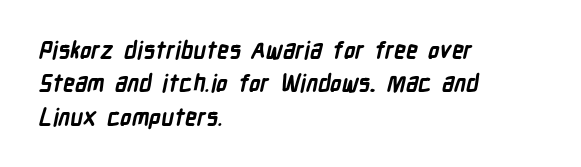
{"bold": "yes", "underline": "no", "align": "left", "line_spacing": "normal", "line_spacing_ratio": 1.45, "letter_spacing": "normal", "letter_spacing_em": 0.0, "glyph_px": 23}
